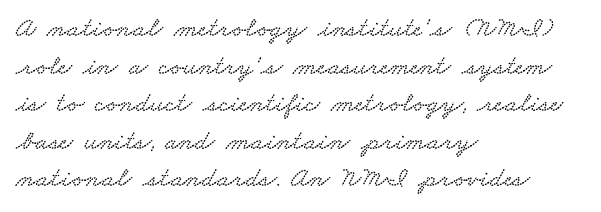
This rendering features lettering with no underline. A typesetter would call this proportional, since set widths differ per character. What kind of face is this? One with serifs. Observe the ordinary spacing: letters are neighbours, not strangers. If you drew a ruler down the left edge, every line would touch it.
